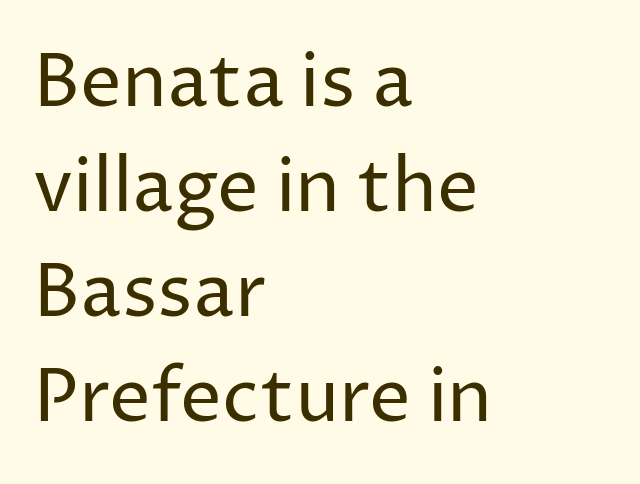
Q: Is the text bold? A: No.
Q: Is the text italic (slanted)? A: No, it is upright.
Q: Is the typeface a serif or a sans-serif typeface? A: Sans-serif.
Q: Is the text underlined? A: No.
Q: How is the paragraph aligned? A: Left-aligned.
Q: Is the spacing between letters normal or unusually wide? A: Normal.
Q: Is the spacing between lines tight, normal or loose? A: Normal.
Q: Width (condensed, normal, or wide)? A: Normal.
Q: Stroke contrast? A: Low.
Q: x-height? A: Medium.
Q: Monospaced? A: No.
